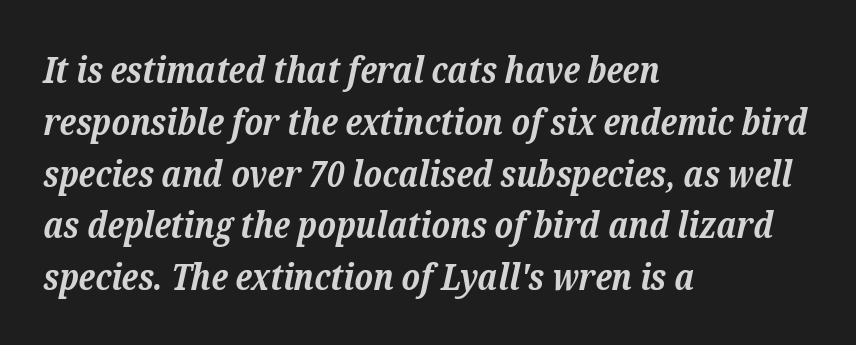
{"serif": "yes", "italic": "yes", "lean": "right", "slant_degrees": 12, "bold": "yes", "weight": "bold", "width": "normal", "stroke_contrast": "low", "x_height": "medium", "monospaced": "no", "underline": "no", "align": "left", "line_spacing": "normal", "line_spacing_ratio": 1.4, "letter_spacing": "normal", "letter_spacing_em": 0.0, "glyph_px": 37}
